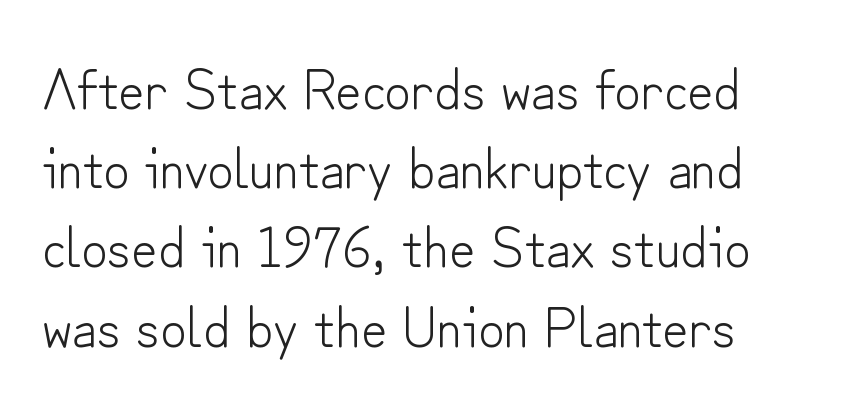
The image shows 57 px light sans-serif type, upright; set left-aligned, normal line spacing (1.39x), normal letter spacing, not underlined; low stroke contrast and a small x-height.
